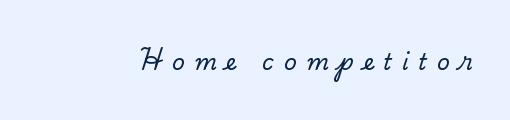
The image shows 22 px text type; set unusually wide letter spacing (+0.45 em), not underlined.
